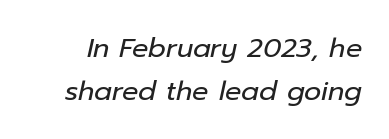
The image shows 27 px text type, italic (leaning right); set normal line spacing (1.59x), normal letter spacing, not underlined.
